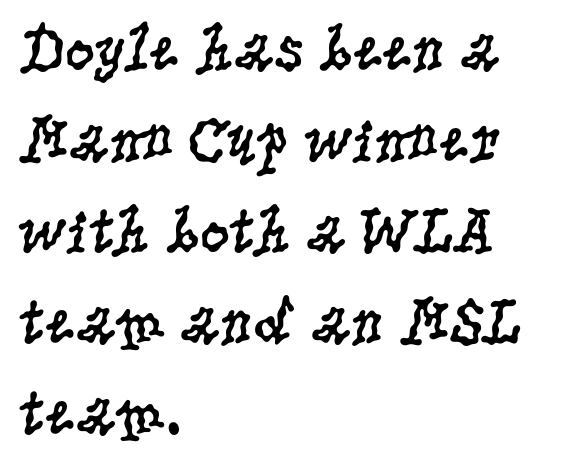
Q: Is the text bold? A: No.
Q: Is the typeface a serif or a sans-serif typeface? A: Serif.
Q: Is the text underlined? A: No.
Q: How is the paragraph aligned? A: Left-aligned.
Q: Is the spacing between letters normal or unusually wide? A: Normal.
Q: Is the spacing between lines tight, normal or loose? A: Normal.
Q: Width (condensed, normal, or wide)? A: Condensed.
Q: Stroke contrast? A: Low.
Q: x-height? A: Large.
Q: Monospaced? A: No.
